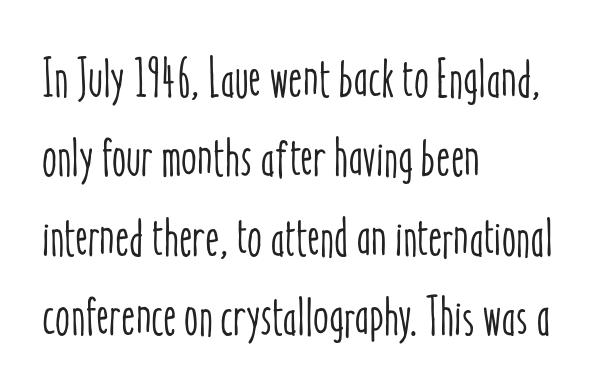
Notice how the passage keeps a crisp vertical edge on the left only. Honestly, the letter spacing is just normal — you wouldn't notice it. The gap between lines stays unmarked. Each letter keeps its own natural width here, so spacing adapts to shape.
